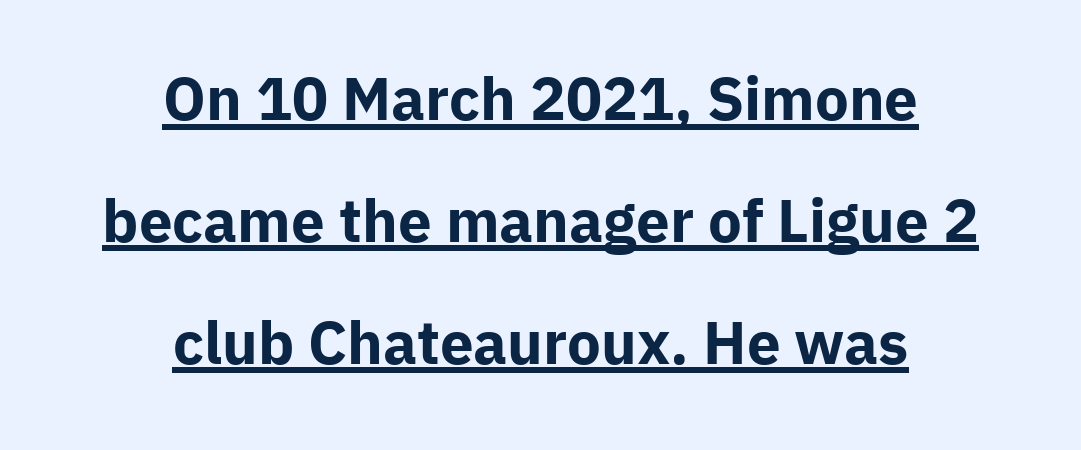
The font family rendered here belongs to the sans-serif group. Spacing between characters is what you'd get straight out of the box. The rendering positions every line midway between the sides. Italic? Not at all — the glyphs are vertical. Emphasis is given by a line drawn under the lettering. This is heavy type, rendered in bold.
